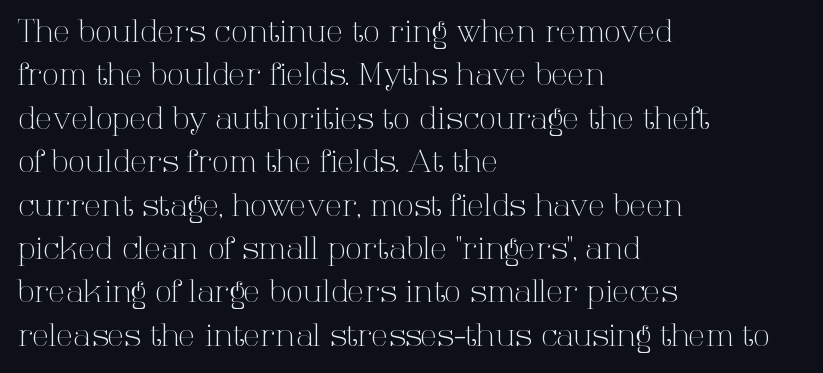
Is the stroke heavy? The answer is a plain regular-or-lighter. This rendering leaves character spacing at its baseline value. The text was rendered using a seriffed face with decorative stroke endings. The face used here is proportionally spaced, like ordinary book or web type.
